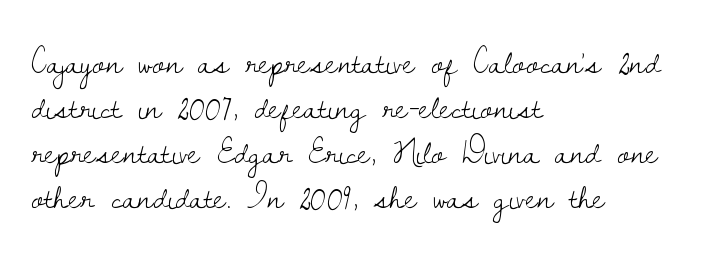
This rendering features lettering with no underline. Caption: face not bold, strokes unweighted. Short and long lines alike share a common starting point at left. The passage shown has conventional tracking throughout. Each letter keeps its own natural width here, so spacing adapts to shape.
